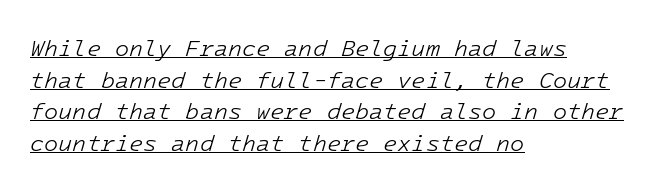
{"italic": "yes", "lean": "right", "slant_degrees": 16, "bold": "no", "underline": "yes", "align": "left", "line_spacing": "normal", "line_spacing_ratio": 1.37, "letter_spacing": "normal", "letter_spacing_em": 0.0, "glyph_px": 23}
